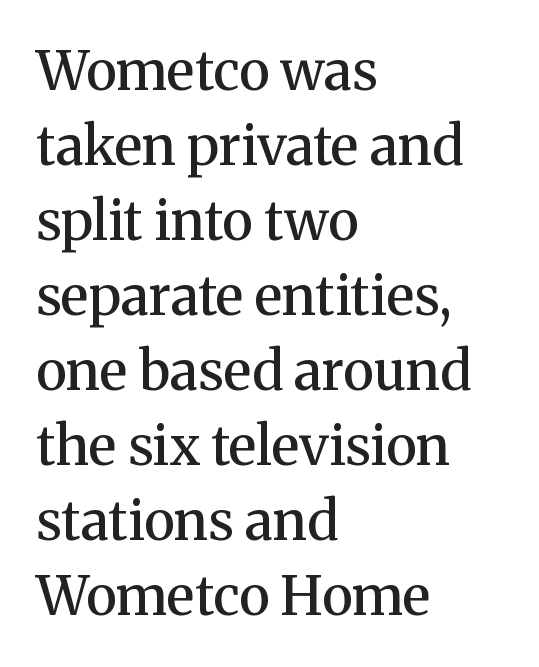
The image shows 54 px semibold serif type, upright; set left-aligned, normal line spacing (1.39x), normal letter spacing, not underlined; medium stroke contrast and a medium x-height.
